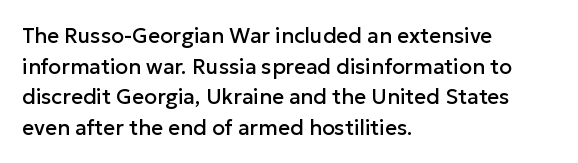
Q: Is the text italic (slanted)? A: No, it is upright.
Q: Is the text underlined? A: No.
Q: How is the paragraph aligned? A: Left-aligned.
Q: Is the spacing between letters normal or unusually wide? A: Normal.
Q: Is the spacing between lines tight, normal or loose? A: Normal.
